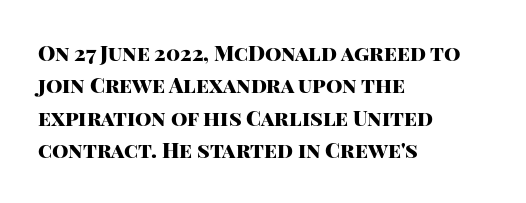
Q: Is the text bold? A: Yes.
Q: Is the text italic (slanted)? A: No, it is upright.
Q: Is the text underlined? A: No.
Q: How is the paragraph aligned? A: Left-aligned.
Q: Is the spacing between letters normal or unusually wide? A: Normal.
Q: Is the spacing between lines tight, normal or loose? A: Normal.
